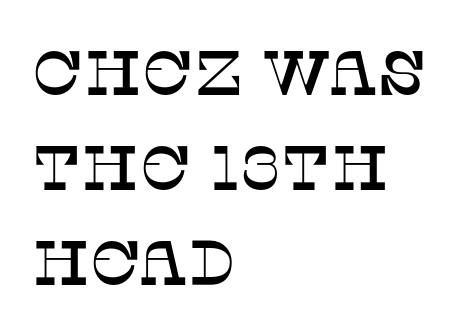
{"serif": "yes", "italic": "no", "width": "normal", "stroke_contrast": "low", "x_height": "large", "monospaced": "no", "underline": "no", "align": "left", "line_spacing": "normal", "line_spacing_ratio": 1.51, "letter_spacing": "normal", "letter_spacing_em": 0.0, "glyph_px": 63}
